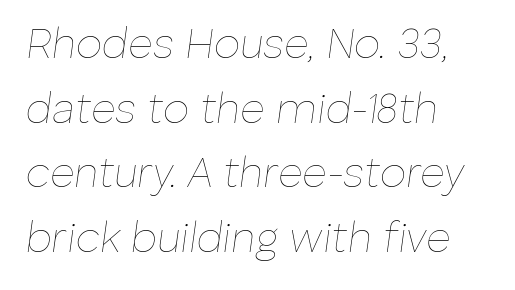
Q: Is the text bold? A: No.
Q: Is the text italic (slanted)? A: Yes, it leans right by about 8 degrees.
Q: Is the text underlined? A: No.
Q: How is the paragraph aligned? A: Left-aligned.
Q: Is the spacing between letters normal or unusually wide? A: Normal.
Q: Is the spacing between lines tight, normal or loose? A: Normal.
Q: Width (condensed, normal, or wide)? A: Normal.
Q: Stroke contrast? A: Low.
Q: x-height? A: Medium.
Q: Monospaced? A: No.
